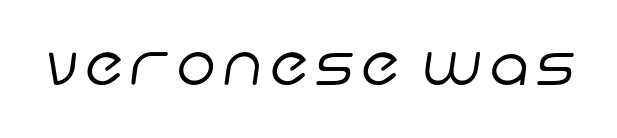
Check the space under the baseline: it is left empty. The glyphs in this specimen are sans serif. The letters advance in unequal steps, a hallmark of proportional type. The cut favours lightness, reaching ordinary text weight at its darkest.
